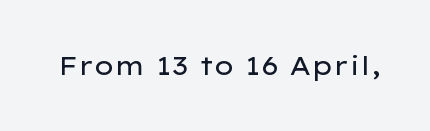
Q: Is the text bold? A: No.
Q: Is the text italic (slanted)? A: No, it is upright.
Q: Is the text underlined? A: No.
Q: Is the spacing between letters normal or unusually wide? A: Normal.
